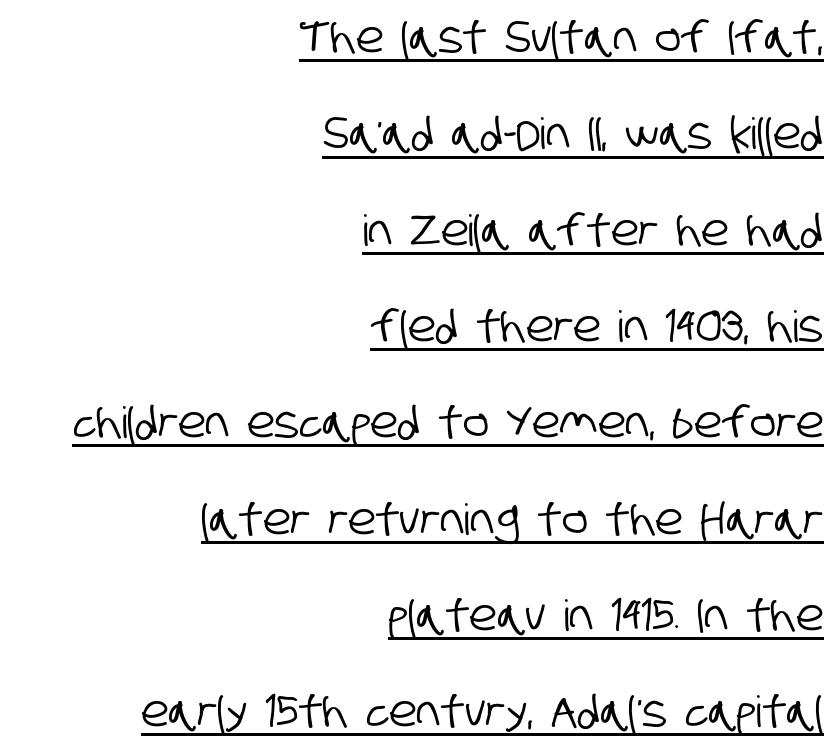
{"serif": "no", "width": "condensed", "stroke_contrast": "low", "x_height": "large", "monospaced": "no", "underline": "yes", "align": "right", "line_spacing": "loose", "line_spacing_ratio": 2.24, "letter_spacing": "normal", "letter_spacing_em": 0.0, "glyph_px": 43}
